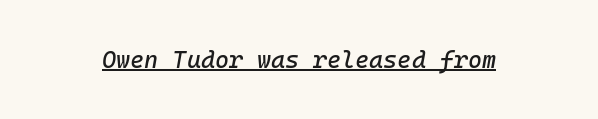
Q: Is the text italic (slanted)? A: Yes, it leans right by about 10 degrees.
Q: Is the text underlined? A: Yes.
Q: Is the spacing between letters normal or unusually wide? A: Normal.
